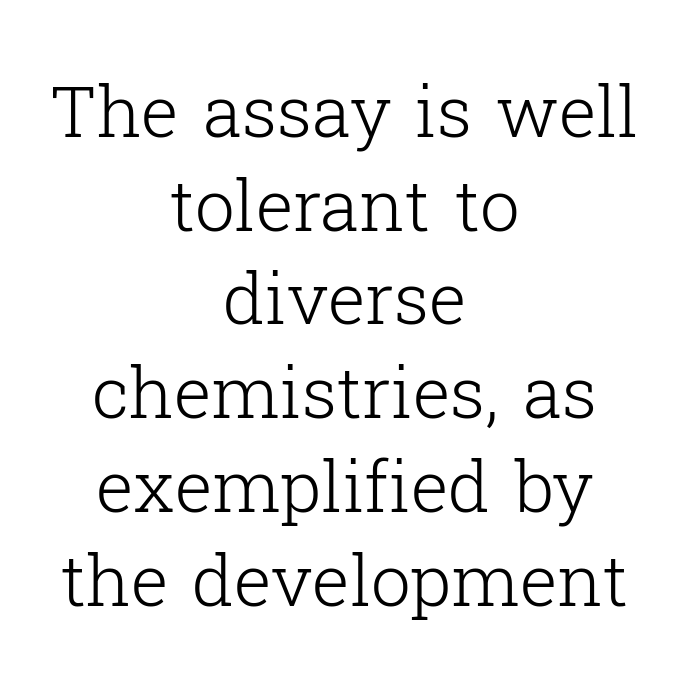
Centered paragraph, ragged on both sides. Between one letter and the next there's only the usual sliver of space. The font family rendered here belongs to the serif group. Ordinary non-slanted type is in use. Each letter keeps its own natural width here, so spacing adapts to shape.
